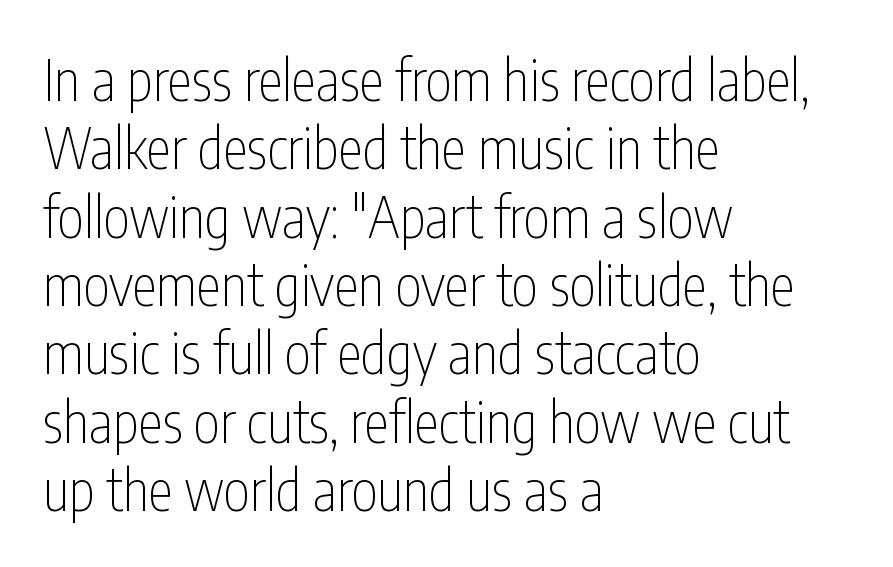
Nothing sits at the stroke ends, so this counts as sans-serif. These lines keep a tight, regular rhythm from letter to letter. Ascenders rise straight up at ninety degrees. Varying glyph widths throughout — classic text-font behaviour. The foot of each line stays bare and open. Is the block centered? No — it sits flush against the left margin.
